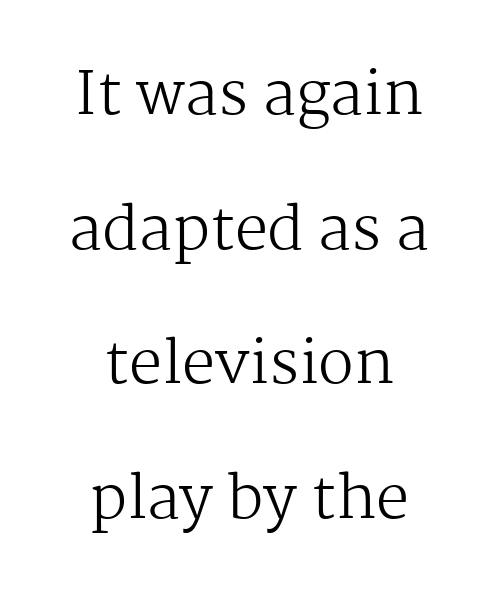
Q: Is the text bold? A: No.
Q: Is the text italic (slanted)? A: No, it is upright.
Q: Is the typeface a serif or a sans-serif typeface? A: Serif.
Q: Is the text underlined? A: No.
Q: How is the paragraph aligned? A: Centered.
Q: Is the spacing between letters normal or unusually wide? A: Normal.
Q: Is the spacing between lines tight, normal or loose? A: Loose.
Q: Width (condensed, normal, or wide)? A: Normal.
Q: Stroke contrast? A: Medium.
Q: x-height? A: Medium.
Q: Monospaced? A: No.
